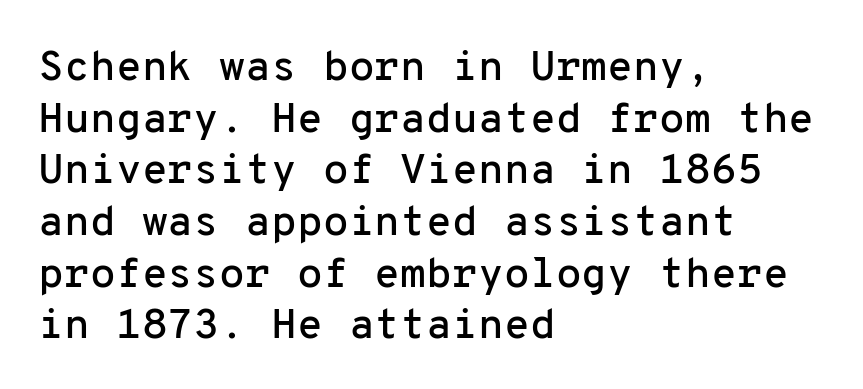
{"serif": "no", "italic": "no", "width": "normal", "stroke_contrast": "low", "x_height": "medium", "monospaced": "yes", "underline": "no", "align": "left", "line_spacing_ratio": 1.23, "letter_spacing": "normal", "letter_spacing_em": 0.0, "glyph_px": 42}
